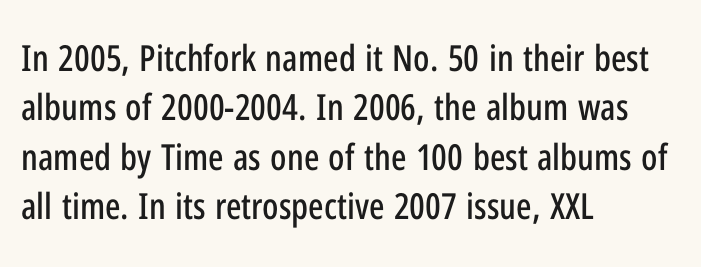
Letter spacing: default. Interline gaps are of average width in this sample. Unlike italic type, these characters show no tilt at all. Varying glyph widths throughout — classic text-font behaviour. The string is rendered with underlining switched off.
